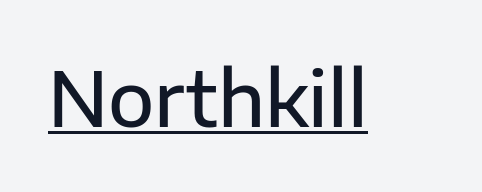
A typesetter would label this face a sans. Is the letter spacing exaggerated? No — it looks like the ordinary default. Every word sits above its own underline. Style check: upright. A typesetter would call this proportional, since set widths differ per character.
